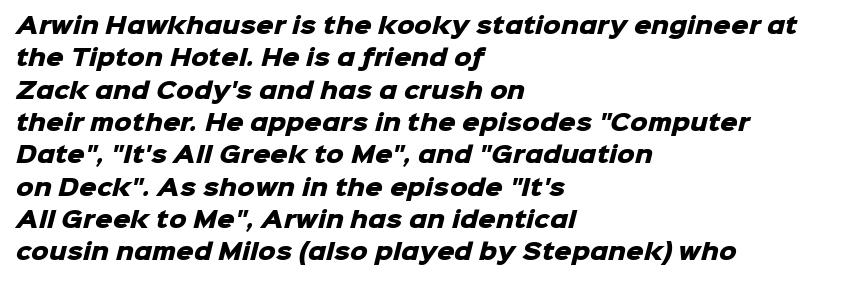
{"bold": "yes", "underline": "no", "align": "left", "line_spacing": "normal", "line_spacing_ratio": 1.47, "letter_spacing": "normal", "letter_spacing_em": 0.0, "glyph_px": 22}
